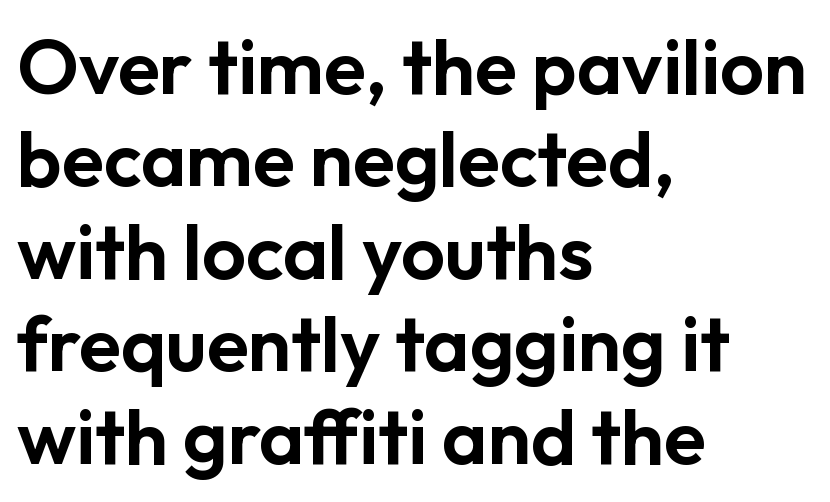
Type style note: lacks serifs. The specimen omits any rule beneath the text block's lines. Spacing verdict: proportional, widths tailored to each character. Reading down the block, your eye returns to a fixed left position each line. The line texture is even and compact thanks to regular tracking. Quick note: not italic, upright.
